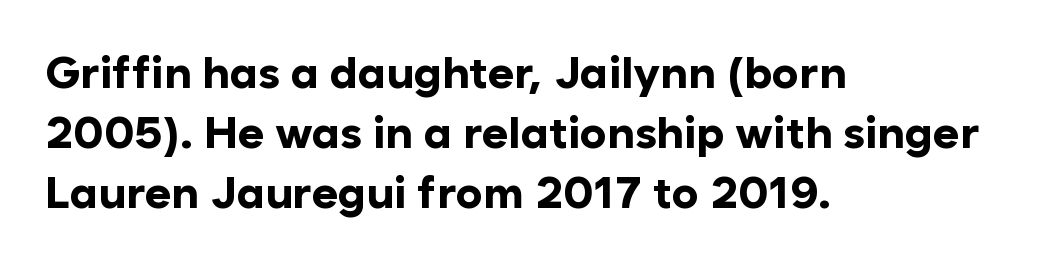
Q: Is the text bold? A: Yes.
Q: Is the text italic (slanted)? A: No, it is upright.
Q: Is the typeface a serif or a sans-serif typeface? A: Sans-serif.
Q: Is the text underlined? A: No.
Q: How is the paragraph aligned? A: Left-aligned.
Q: Is the spacing between letters normal or unusually wide? A: Normal.
Q: Is the spacing between lines tight, normal or loose? A: Normal.
Q: Width (condensed, normal, or wide)? A: Normal.
Q: Stroke contrast? A: Low.
Q: x-height? A: Medium.
Q: Monospaced? A: No.
